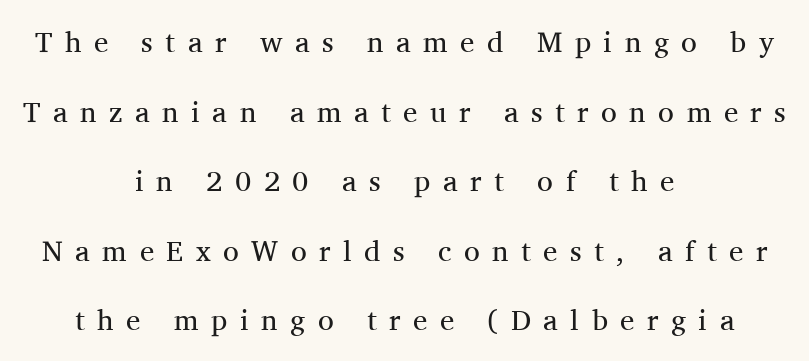
{"serif": "yes", "italic": "no", "bold": "no", "weight": "regular", "width": "normal", "stroke_contrast": "medium", "x_height": "medium", "monospaced": "no", "underline": "no", "align": "center", "line_spacing": "loose", "line_spacing_ratio": 2.4, "letter_spacing": "wide", "letter_spacing_em": 0.43, "glyph_px": 29}
